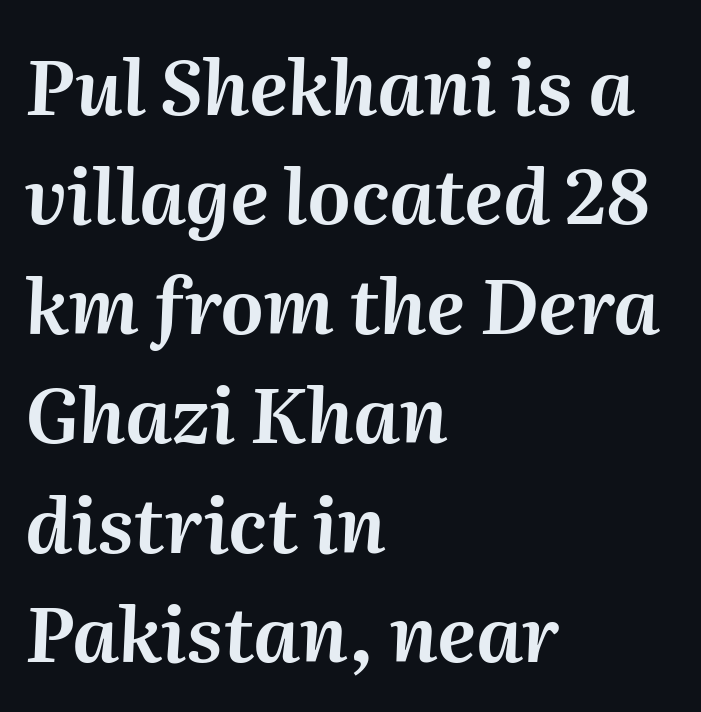
The gap between lines stays unmarked. Here the glyphs are tracked normally, forming tight word shapes. This sample uses an oblique cut, with every glyph tilted off the vertical. One-word summary of the alignment: left. The line-height multiplier appears to be the usual default. This sample has the flowing, uneven cadence of proportional lettering.
